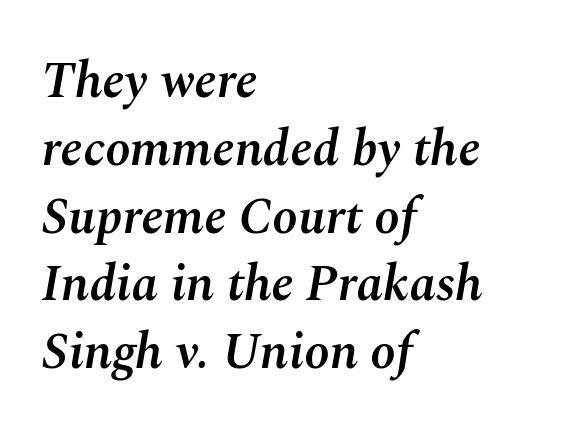
{"italic": "yes", "lean": "right", "slant_degrees": 10, "bold": "semi", "weight": "semibold", "width": "normal", "stroke_contrast": "medium", "x_height": "medium", "monospaced": "no", "underline": "no", "align": "left", "line_spacing": "normal", "line_spacing_ratio": 1.33, "letter_spacing": "normal", "letter_spacing_em": 0.0, "glyph_px": 51}
